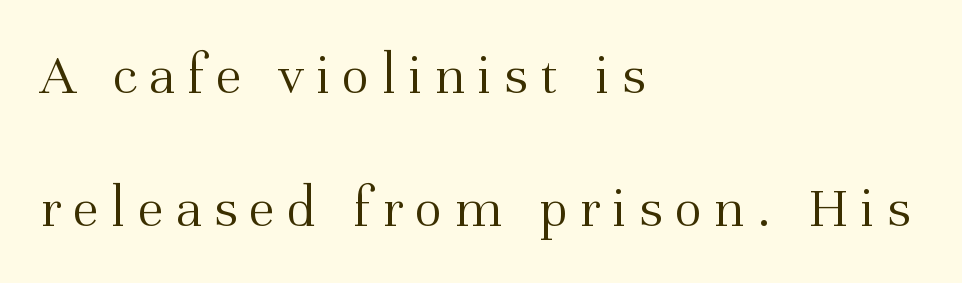
Q: Is the text bold? A: No.
Q: Is the text italic (slanted)? A: No, it is upright.
Q: Is the typeface a serif or a sans-serif typeface? A: Serif.
Q: Is the text underlined? A: No.
Q: How is the paragraph aligned? A: Left-aligned.
Q: Is the spacing between letters normal or unusually wide? A: Unusually wide.
Q: Is the spacing between lines tight, normal or loose? A: Loose.
Q: Width (condensed, normal, or wide)? A: Normal.
Q: Stroke contrast? A: Medium.
Q: x-height? A: Medium.
Q: Monospaced? A: No.
